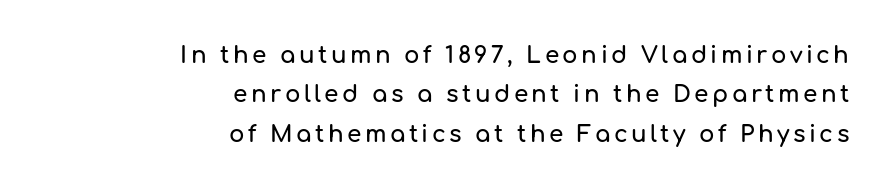
Q: Is the text italic (slanted)? A: No, it is upright.
Q: Is the text underlined? A: No.
Q: How is the paragraph aligned? A: Right-aligned.
